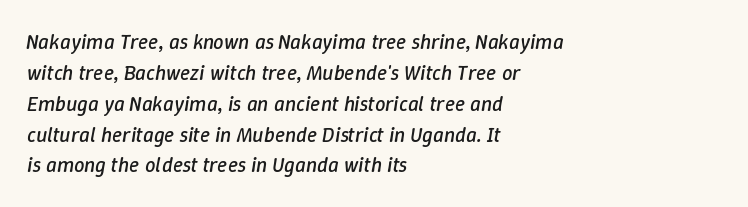
The image shows 21 px text type, italic (leaning right); set left-aligned, normal line spacing (1.47x), normal letter spacing, not underlined.
